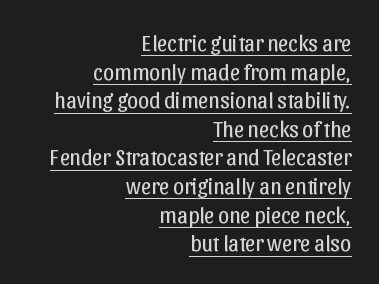
This rendering uses right alignment, leaving the left contour irregular. These lines keep a tight, regular rhythm from letter to letter. Baseline-to-baseline distance is the conventional proportion of letter height. No letter is thick-stroked: the sample isn't bold.
